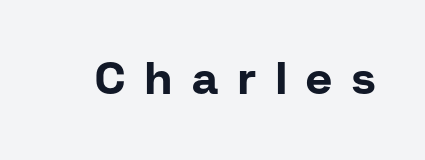
Spacing between characters has been opened up far beyond the box default. This sample uses an upright cut, with every glyph sitting square on the baseline. The area under the type is left untouched. Note the varied advance widths — an 'i' is clearly narrower than an 'm'. In terms of weight, the rendering is a true, heavy bold.
